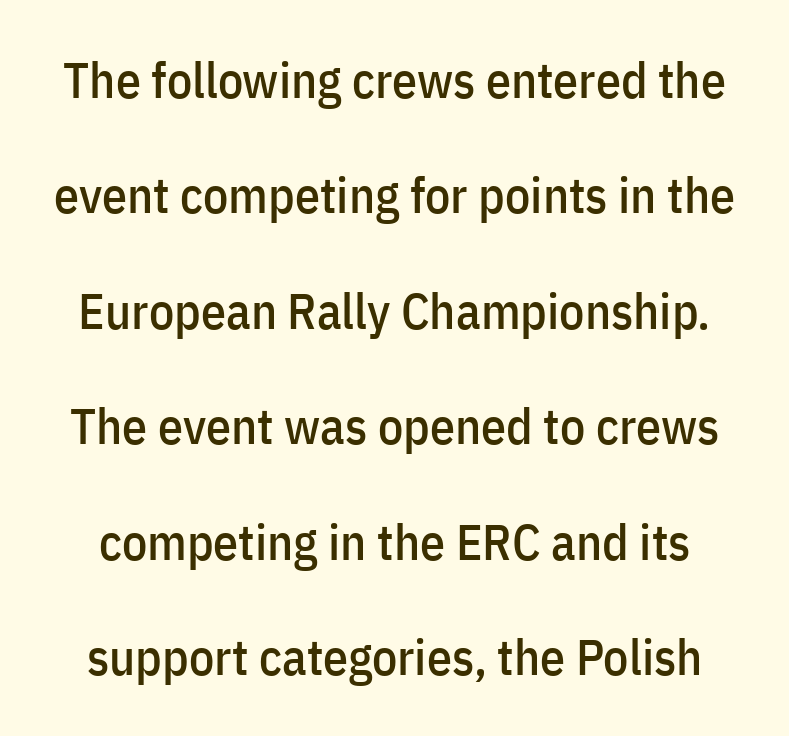
The image shows 50 px condensed sans-serif type, upright; set loose line spacing (2.31x), normal letter spacing, not underlined; low stroke contrast and a medium x-height.
